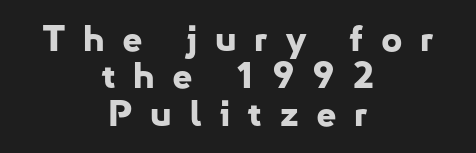
Q: Is the text bold? A: Yes.
Q: Is the text italic (slanted)? A: No, it is upright.
Q: Is the typeface a serif or a sans-serif typeface? A: Sans-serif.
Q: Is the text underlined? A: No.
Q: How is the paragraph aligned? A: Centered.
Q: Is the spacing between letters normal or unusually wide? A: Unusually wide.
Q: Is the spacing between lines tight, normal or loose? A: Tight.
Q: Width (condensed, normal, or wide)? A: Normal.
Q: Stroke contrast? A: Low.
Q: x-height? A: Small.
Q: Monospaced? A: No.
